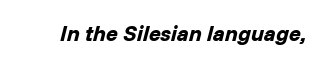
These words are printed bold, with thick strokes throughout. This rendering features lettering with no underline. Default kerning and tracking; the words read as compact shapes. These lines were composed using italics.
